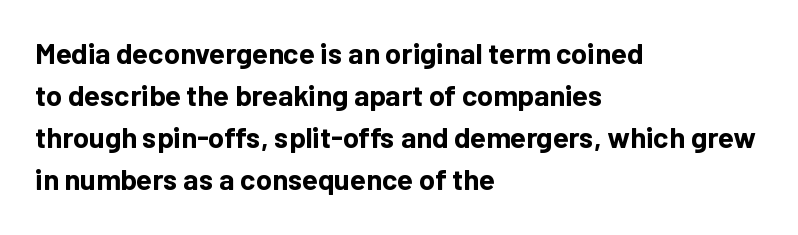
The string is rendered with underlining switched off. Strokes here are thick enough to call this a true bold. Each letter keeps its own natural width here, so spacing adapts to shape. One glance says typical: line gaps are just what's usual.
